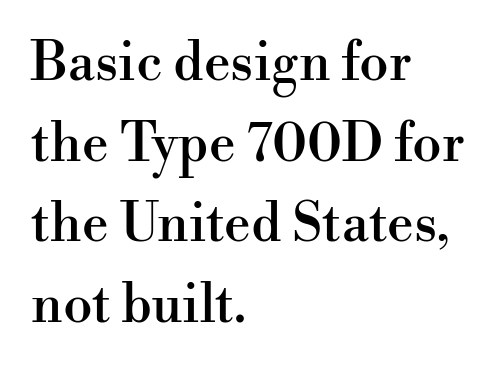
Tall strokes in this sample are plumb rather than angled. The face used here is proportionally spaced, like ordinary book or web type. The passage shown has conventional tracking throughout. Where is the straight margin? On the left.
